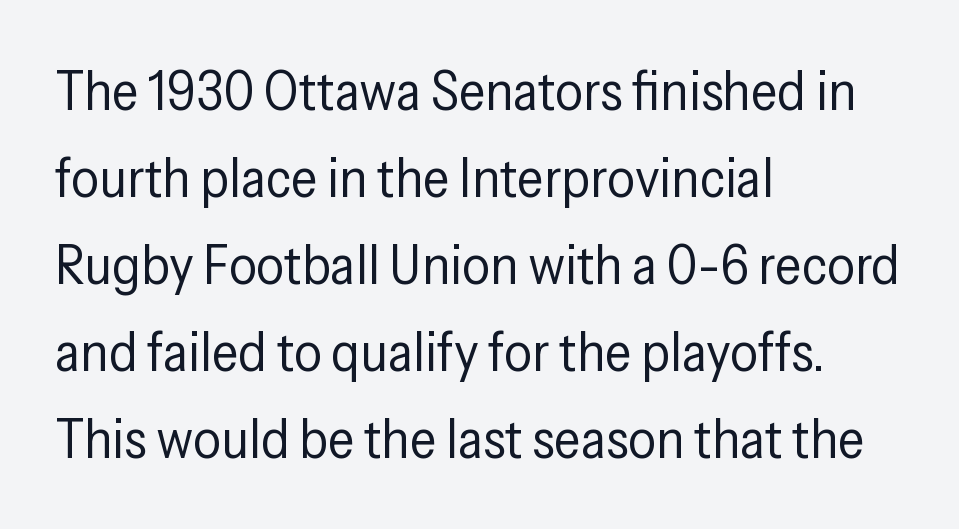
Q: Is the text bold? A: No.
Q: Is the text italic (slanted)? A: No, it is upright.
Q: Is the typeface a serif or a sans-serif typeface? A: Sans-serif.
Q: Is the text underlined? A: No.
Q: How is the paragraph aligned? A: Left-aligned.
Q: Is the spacing between letters normal or unusually wide? A: Normal.
Q: Is the spacing between lines tight, normal or loose? A: Normal.
Q: Width (condensed, normal, or wide)? A: Condensed.
Q: Stroke contrast? A: Low.
Q: x-height? A: Medium.
Q: Monospaced? A: No.
